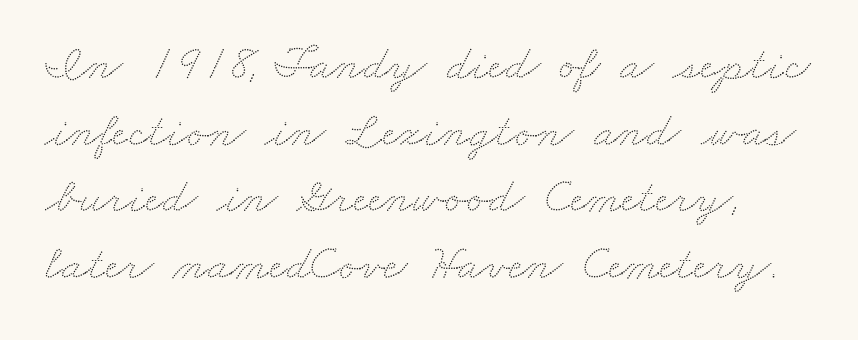
Nobody drew a line under any word here. A student would call this left alignment; a typographer would say flush left, rag right. Looks like regular typesetting: each glyph gets only the width it needs. Each new line begins a customary step beneath the previous one. The face used here is rendered with its standard letterfit.
